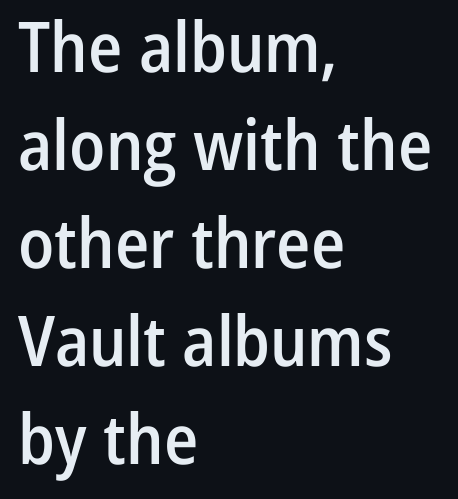
The image shows 70 px semibold, condensed sans-serif type, upright; set left-aligned, normal line spacing (1.4x), normal letter spacing, not underlined; low stroke contrast and a medium x-height.
